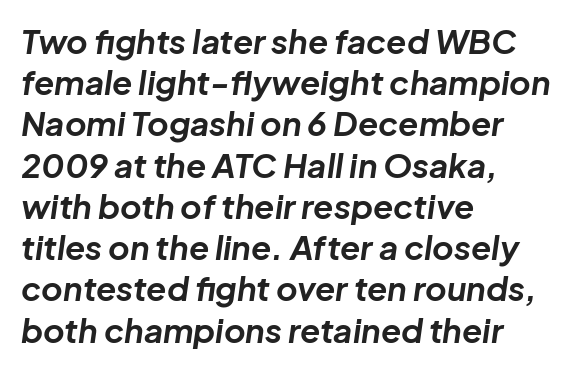
Q: Is the text bold? A: Yes.
Q: Is the text italic (slanted)? A: Yes, it leans right by about 8 degrees.
Q: Is the text underlined? A: No.
Q: How is the paragraph aligned? A: Left-aligned.
Q: Is the spacing between letters normal or unusually wide? A: Normal.
Q: Is the spacing between lines tight, normal or loose? A: Normal.
Q: Width (condensed, normal, or wide)? A: Normal.
Q: Stroke contrast? A: Low.
Q: x-height? A: Medium.
Q: Monospaced? A: No.
